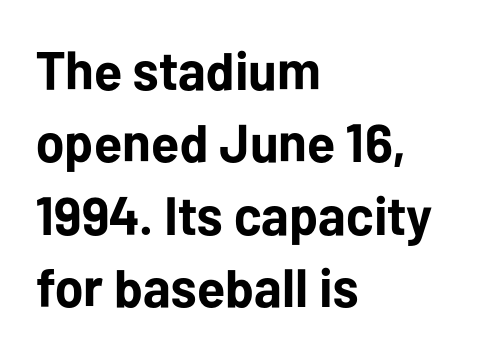
{"serif": "no", "italic": "no", "bold": "yes", "weight": "bold", "width": "normal", "stroke_contrast": "low", "x_height": "medium", "monospaced": "no", "underline": "no", "align": "left", "line_spacing": "normal", "line_spacing_ratio": 1.34, "letter_spacing": "normal", "letter_spacing_em": 0.0, "glyph_px": 54}
